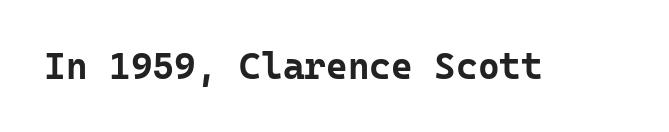
Q: Is the text bold? A: Yes.
Q: Is the text italic (slanted)? A: No, it is upright.
Q: Is the typeface a serif or a sans-serif typeface? A: Sans-serif.
Q: Is the text underlined? A: No.
Q: Is the spacing between letters normal or unusually wide? A: Normal.
Q: Width (condensed, normal, or wide)? A: Normal.
Q: Stroke contrast? A: Low.
Q: x-height? A: Medium.
Q: Monospaced? A: Yes.
